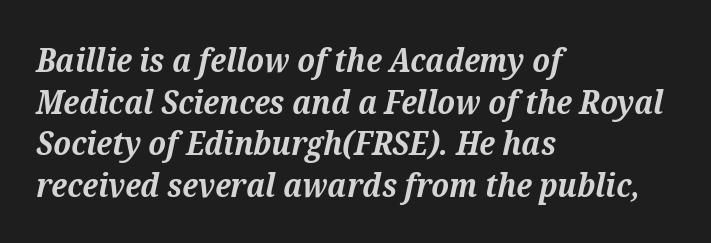
{"serif": "yes", "italic": "yes", "lean": "right", "slant_degrees": 12, "bold": "yes", "weight": "bold", "width": "normal", "stroke_contrast": "medium", "x_height": "medium", "monospaced": "no", "underline": "no", "align": "left", "line_spacing": "normal", "line_spacing_ratio": 1.26, "letter_spacing": "normal", "letter_spacing_em": 0.0, "glyph_px": 33}
